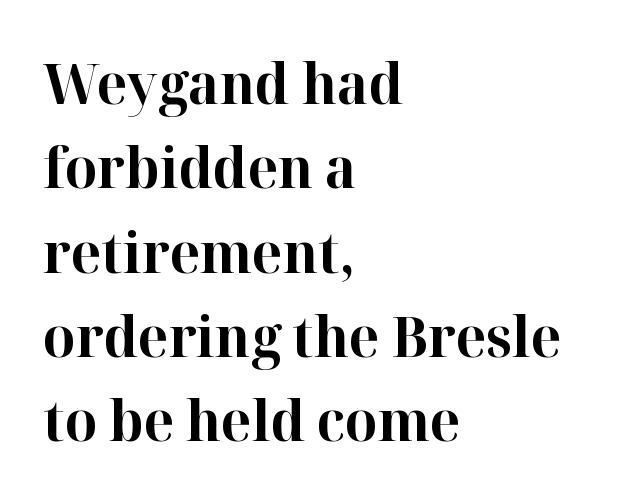
The image shows 57 px bold serif type, upright; set left-aligned, normal line spacing (1.48x), normal letter spacing, not underlined; high stroke contrast and a medium x-height.
